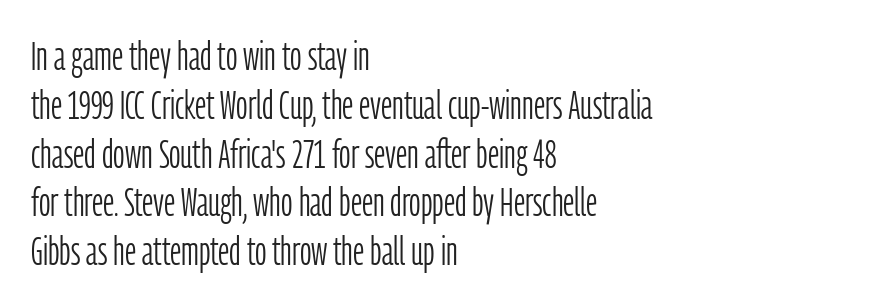
Proportional: the letters do not fall into vertical columns. The rag falls on the right side of this text block. This is the regular roman posture of the typeface. This is sans-serif lettering, the kind often seen on screens and signage. Quick note: underline off. On a weight scale, this lands at 450 or below.
